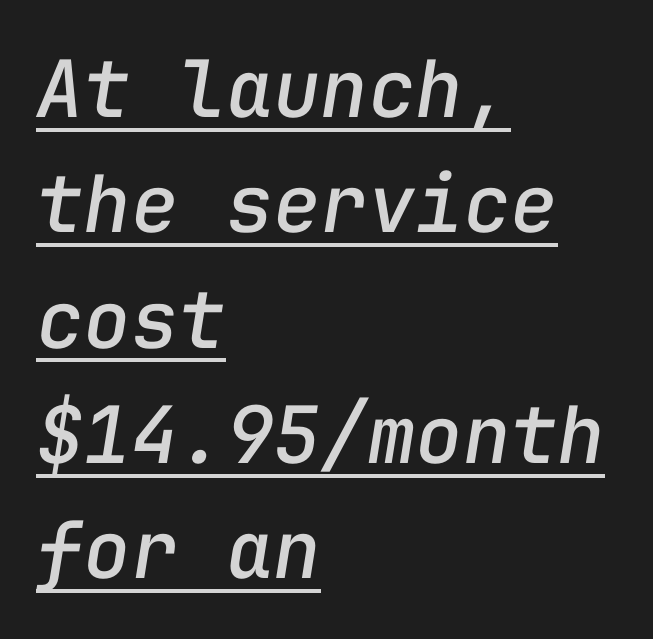
{"italic": "yes", "lean": "right", "slant_degrees": 9, "width": "normal", "stroke_contrast": "low", "x_height": "medium", "monospaced": "yes", "underline": "yes", "align": "left", "line_spacing": "normal", "line_spacing_ratio": 1.46, "letter_spacing": "normal", "letter_spacing_em": 0.0, "glyph_px": 79}
